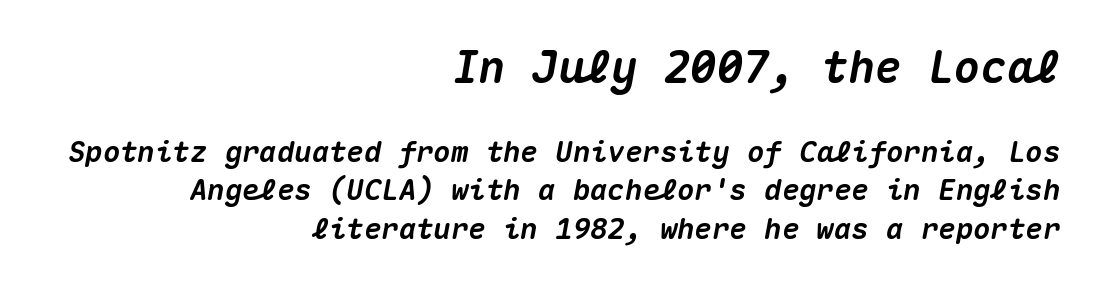
The image shows 44 px heavy type, italic (leaning right), monospaced; set right-aligned, normal line spacing (1.33x), normal letter spacing, not underlined; the first (top) block is 1.52x larger; medium stroke contrast and a medium x-height.
